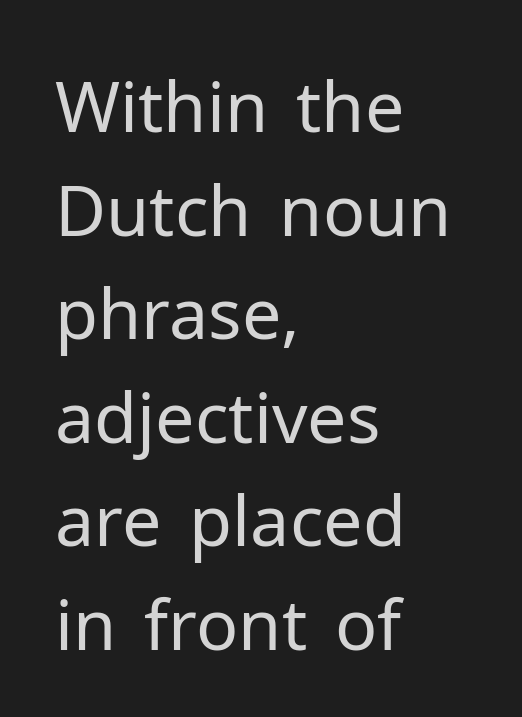
Q: Is the text bold? A: No.
Q: Is the text italic (slanted)? A: No, it is upright.
Q: Is the typeface a serif or a sans-serif typeface? A: Sans-serif.
Q: Is the text underlined? A: No.
Q: How is the paragraph aligned? A: Left-aligned.
Q: Is the spacing between letters normal or unusually wide? A: Normal.
Q: Is the spacing between lines tight, normal or loose? A: Normal.
Q: Width (condensed, normal, or wide)? A: Normal.
Q: Stroke contrast? A: Low.
Q: x-height? A: Medium.
Q: Monospaced? A: No.
